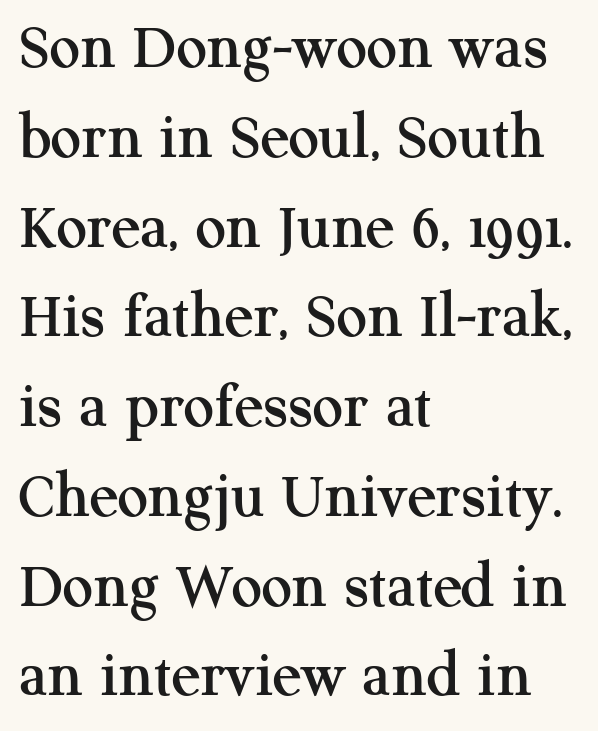
You could not count columns in this text — the font is proportionally spaced. Has an underline been added? It has not. This sample uses a serif face. Each word holds together tightly as a unit, with standard inter-letter gaps. The designer left line spacing at the default.
